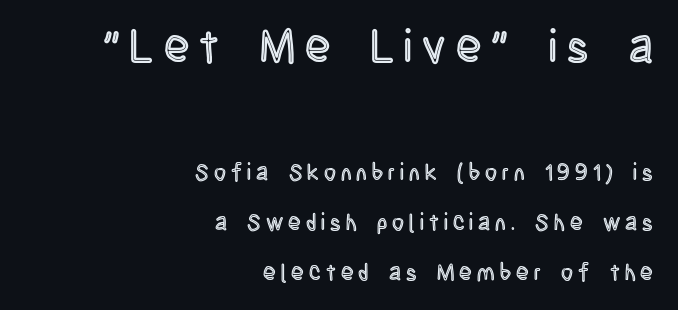
Bare-footed words on every line. Quick note: interline space is abundant. Line endings align vertically; line beginnings do not. It's the straight-up-and-down kind of type. These lines are rendered in a variable-pitch font. Is the letter spacing exaggerated? Yes — the characters are pushed far apart.
